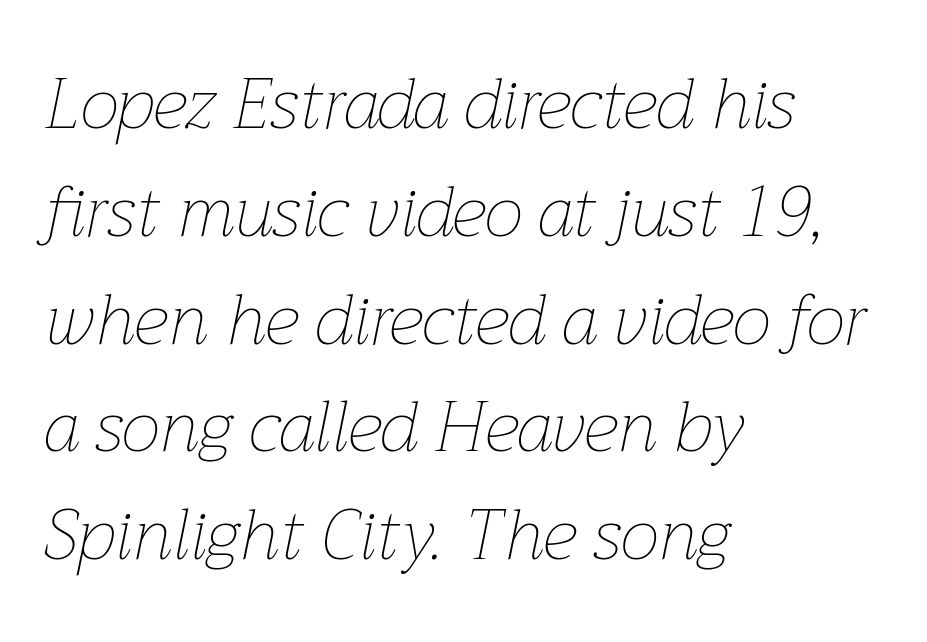
Q: Is the text bold? A: No.
Q: Is the text italic (slanted)? A: Yes, it leans right by about 12 degrees.
Q: Is the text underlined? A: No.
Q: How is the paragraph aligned? A: Left-aligned.
Q: Is the spacing between letters normal or unusually wide? A: Normal.
Q: Is the spacing between lines tight, normal or loose? A: Normal.
Q: Width (condensed, normal, or wide)? A: Normal.
Q: Stroke contrast? A: Low.
Q: x-height? A: Medium.
Q: Monospaced? A: No.
